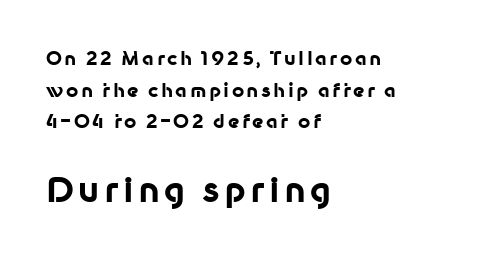
Just letters on the line, the space beneath them empty. Posture: vertical. Do the characters align in a grid? No, the font is proportional. Students, observe: this is what conventionally led text looks like. Caption: multi-line text, flush left, ragged right. Check where the strokes stop: nothing finishes them off — pure sans.
